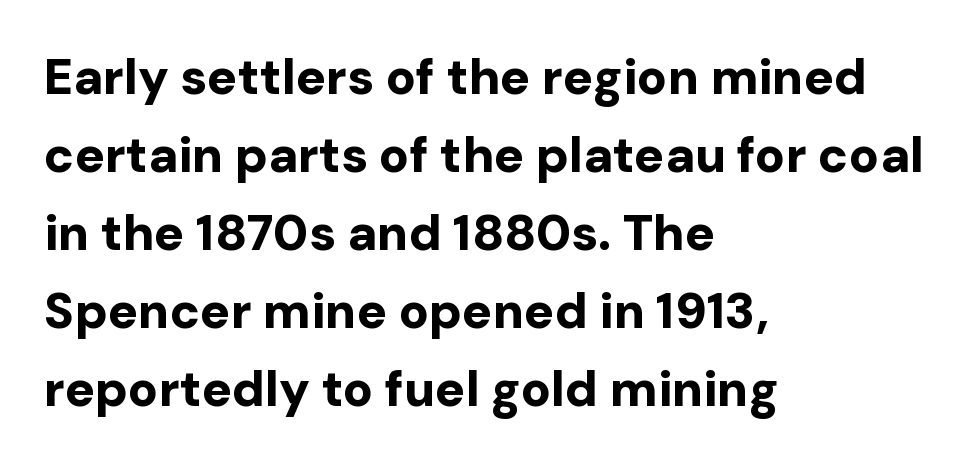
{"serif": "no", "italic": "no", "bold": "yes", "weight": "bold", "width": "normal", "stroke_contrast": "low", "x_height": "medium", "monospaced": "no", "underline": "no", "align": "left", "line_spacing": "normal", "line_spacing_ratio": 1.56, "letter_spacing": "normal", "letter_spacing_em": 0.0, "glyph_px": 50}
